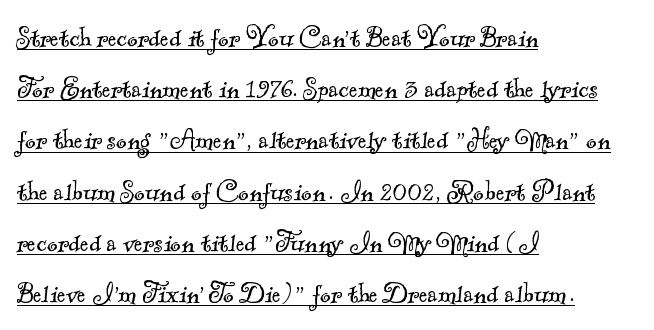
These lines are rendered in a variable-pitch font. Weight: regular or lighter. A normal amount of white space separates one row of letters from the next. What stands out about the letter spacing? Nothing — it is the standard amount.
